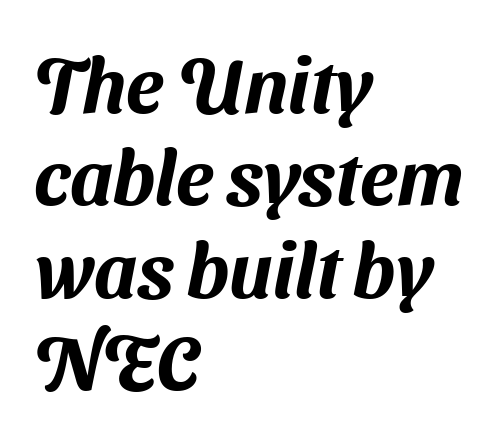
Q: Is the typeface a serif or a sans-serif typeface? A: Sans-serif.
Q: Is the text underlined? A: No.
Q: How is the paragraph aligned? A: Left-aligned.
Q: Is the spacing between letters normal or unusually wide? A: Normal.
Q: Width (condensed, normal, or wide)? A: Normal.
Q: Stroke contrast? A: Medium.
Q: x-height? A: Medium.
Q: Monospaced? A: No.
